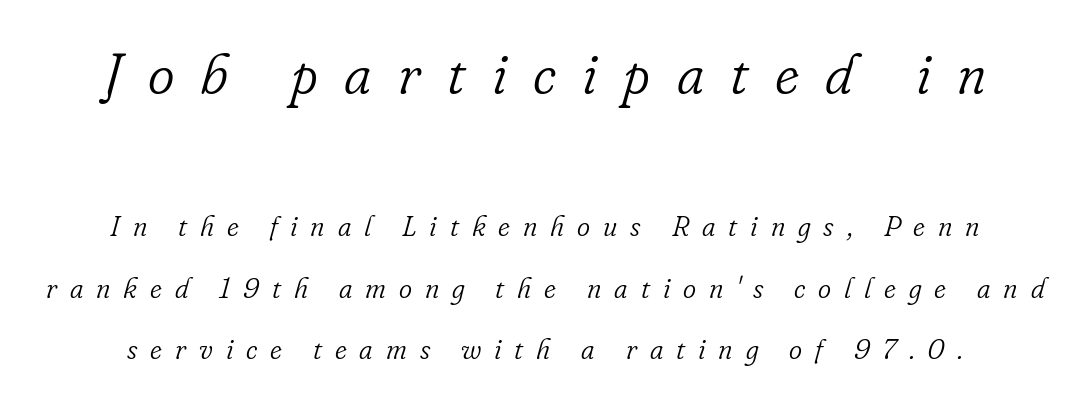
The lettering tilts uniformly, giving the passage an italic look. Is the stroke heavy? The answer is a plain regular-or-lighter. If you measured baseline to baseline, you'd find a long distance. Do the characters align in a grid? No, the font is proportional. The string is rendered with underlining switched off.
